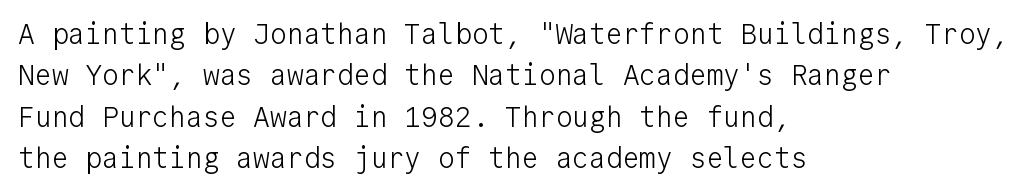
Q: Is the text bold? A: No.
Q: Is the text italic (slanted)? A: No, it is upright.
Q: Is the typeface a serif or a sans-serif typeface? A: Sans-serif.
Q: Is the text underlined? A: No.
Q: How is the paragraph aligned? A: Left-aligned.
Q: Is the spacing between letters normal or unusually wide? A: Normal.
Q: Is the spacing between lines tight, normal or loose? A: Normal.
Q: Width (condensed, normal, or wide)? A: Normal.
Q: Stroke contrast? A: Low.
Q: x-height? A: Medium.
Q: Monospaced? A: Yes.
